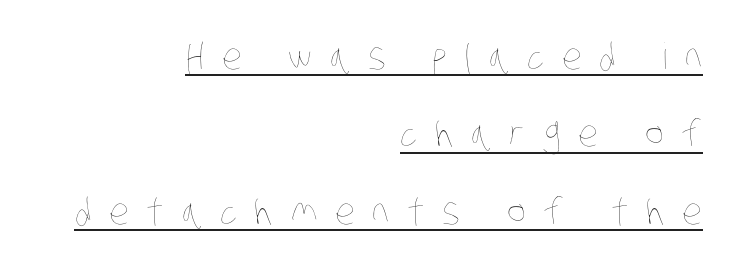
Letters have the restrained weight of plain body copy at most. Reading down the block, your eye finds every line finishing at a fixed right position. Each letter keeps its own natural width here, so spacing adapts to shape. Compared with undecorated copy, this sample adds a rule below the words. The line texture is sparse and dotted thanks to wide tracking.
